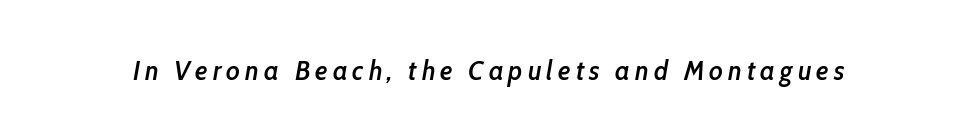
Q: Is the text bold? A: Semi-bold.
Q: Is the text italic (slanted)? A: Yes, it leans right by about 10 degrees.
Q: Is the text underlined? A: No.
